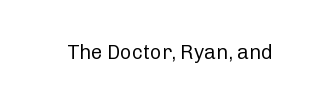
{"italic": "no", "bold": "no", "underline": "no", "letter_spacing": "normal", "letter_spacing_em": 0.0, "glyph_px": 20}
